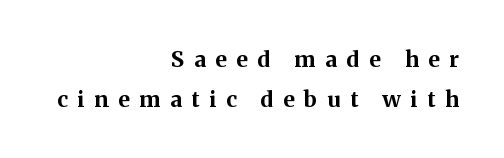
The font's upright variant was chosen for this text. These words are printed bold, with thick strokes throughout. Caption: expanded tracking, letters set apart. Has an underline been added? It has not. Reading down the block, your eye finds every line finishing at a fixed right position.
